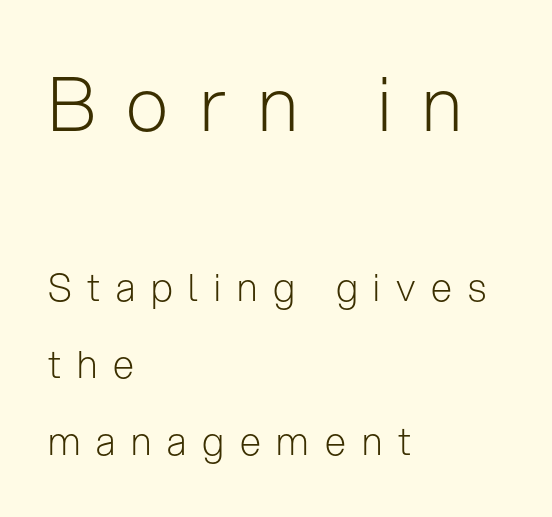
The image shows 75 px light sans-serif type, upright; set left-aligned, loose line spacing (2.02x), unusually wide letter spacing (+0.42 em), not underlined; the first (top) block is 1.97x larger; low stroke contrast and a medium x-height.
